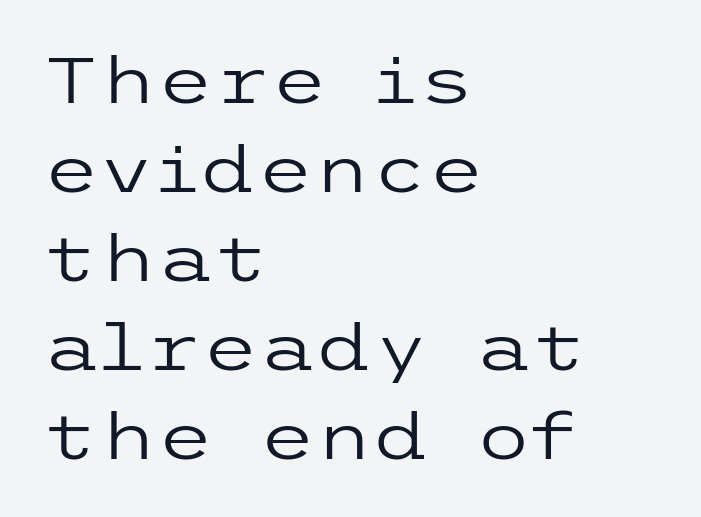
{"serif": "no", "italic": "no", "bold": "no", "weight": "regular", "width": "wide", "stroke_contrast": "low", "x_height": "medium", "underline": "no", "align": "left", "line_spacing": "normal", "line_spacing_ratio": 1.37, "letter_spacing": "normal", "letter_spacing_em": 0.0, "glyph_px": 65}
